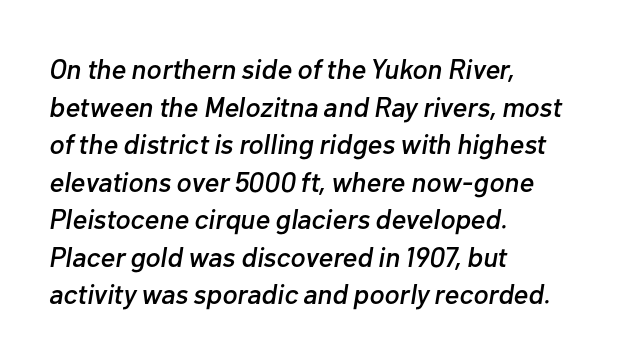
Bare-footed words on every line. These lines stack with their left ends in a neat column. An italicized treatment has been applied to the whole sample. The letters sit at their default tracking, neither squeezed nor spread. This sample has the flowing, uneven cadence of proportional lettering.
